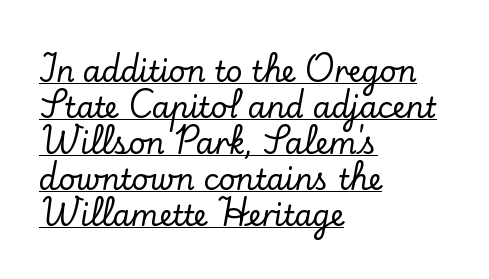
Q: Is the text italic (slanted)? A: Yes.
Q: Is the typeface a serif or a sans-serif typeface? A: Serif.
Q: Is the text underlined? A: Yes.
Q: How is the paragraph aligned? A: Left-aligned.
Q: Is the spacing between letters normal or unusually wide? A: Normal.
Q: Width (condensed, normal, or wide)? A: Normal.
Q: Stroke contrast? A: Low.
Q: x-height? A: Small.
Q: Monospaced? A: No.
